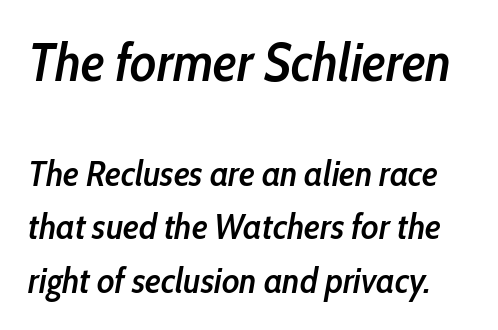
Standard letterfit; no display-style spreading of the glyphs. The rendering uses a moderate line-height, typical for paragraphs. Compared with ordinary roman type, these characters are visibly tilted. The words here are not underlined. Moderately thickened strokes mark this as semibold type.
